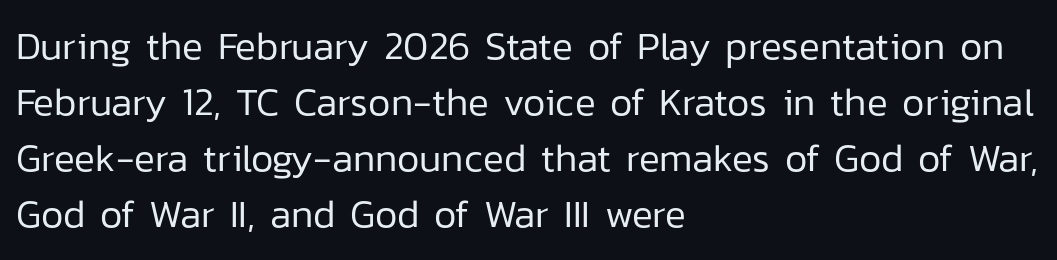
Varying glyph widths throughout — classic text-font behaviour. This is not heavy type; no bold has been used. Observe the absence of serifs on each vertical stroke in this sample. Beneath every word, the page is bare. Compared with typical paragraphs, the rows here are spaced about the same. The paragraph shown leans on its left margin.
